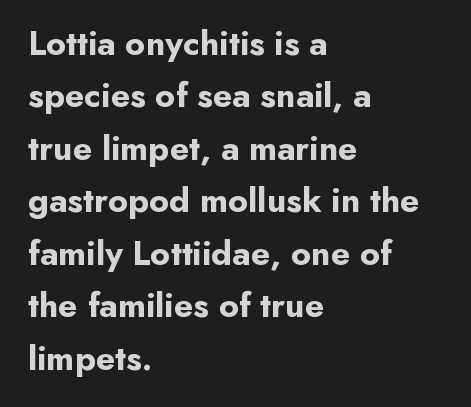
Q: Is the text bold? A: Yes.
Q: Is the text italic (slanted)? A: No, it is upright.
Q: Is the typeface a serif or a sans-serif typeface? A: Sans-serif.
Q: Is the text underlined? A: No.
Q: How is the paragraph aligned? A: Left-aligned.
Q: Is the spacing between letters normal or unusually wide? A: Normal.
Q: Is the spacing between lines tight, normal or loose? A: Normal.
Q: Width (condensed, normal, or wide)? A: Normal.
Q: Stroke contrast? A: Low.
Q: x-height? A: Small.
Q: Monospaced? A: No.
